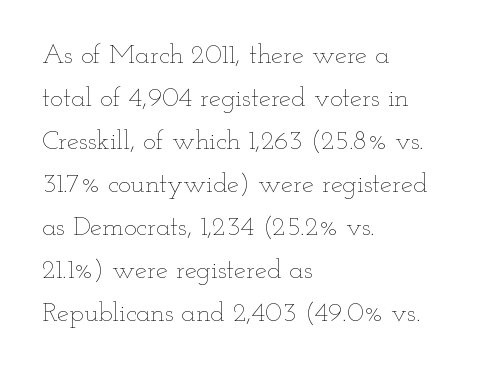
The image shows 27 px text type, upright; set left-aligned, normal line spacing (1.59x), normal letter spacing, not underlined.
